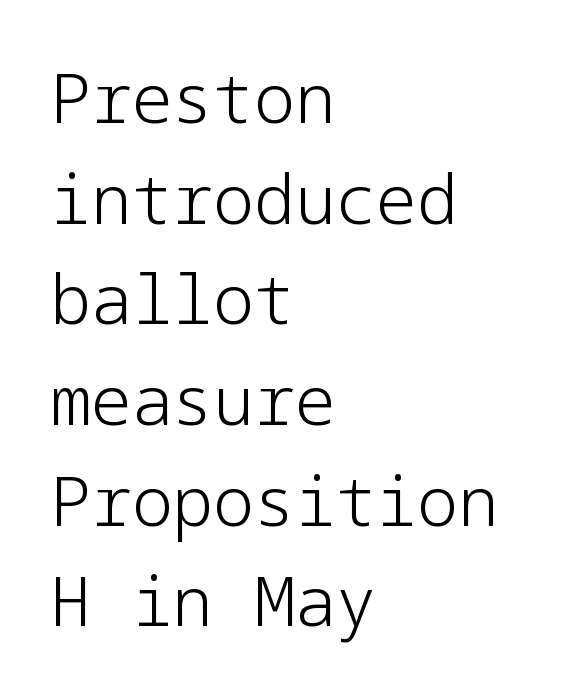
The image shows 68 px light sans-serif type, upright; set left-aligned, normal line spacing (1.48x), normal letter spacing, not underlined; low stroke contrast and a medium x-height.
